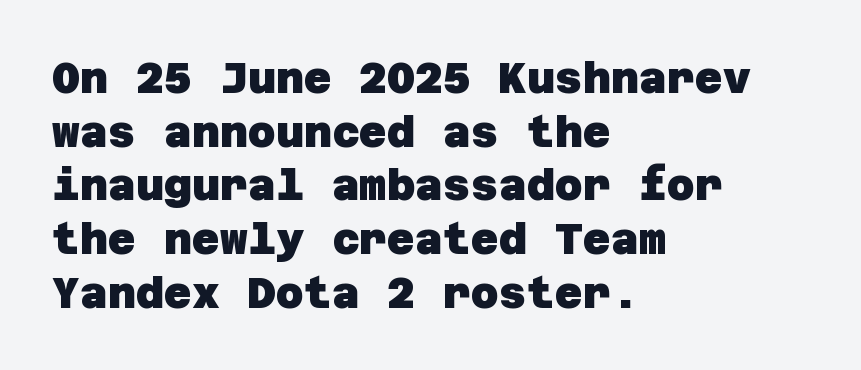
Q: Is the text bold? A: Yes.
Q: Is the typeface a serif or a sans-serif typeface? A: Sans-serif.
Q: Is the text underlined? A: No.
Q: How is the paragraph aligned? A: Left-aligned.
Q: Is the spacing between letters normal or unusually wide? A: Normal.
Q: Is the spacing between lines tight, normal or loose? A: Normal.
Q: Width (condensed, normal, or wide)? A: Normal.
Q: Stroke contrast? A: Low.
Q: x-height? A: Large.
